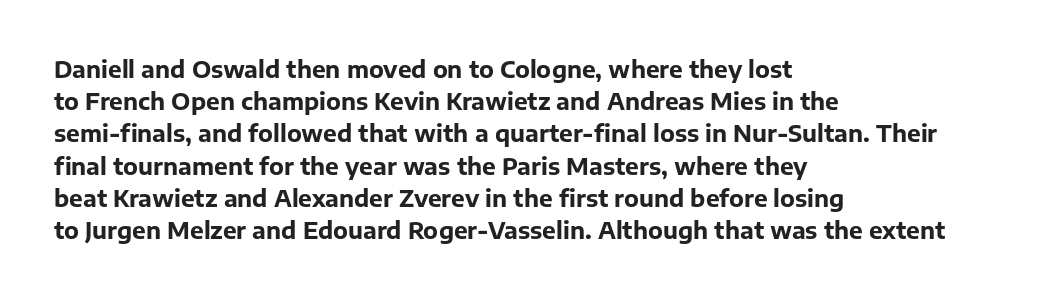
The image shows 23 px bold type, upright; set left-aligned, normal line spacing (1.4x), normal letter spacing, not underlined.
